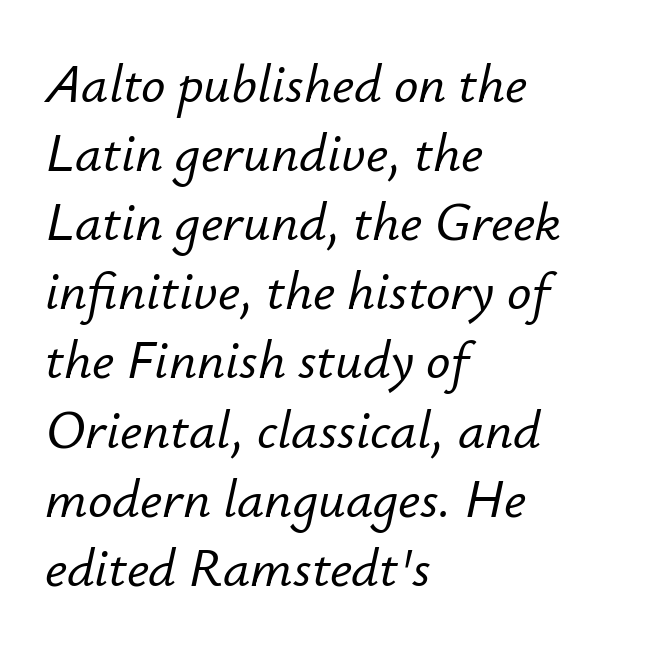
{"italic": "yes", "lean": "right", "slant_degrees": 12, "width": "normal", "stroke_contrast": "low", "x_height": "small", "monospaced": "no", "underline": "no", "align": "left", "line_spacing": "normal", "line_spacing_ratio": 1.28, "letter_spacing": "normal", "letter_spacing_em": 0.0, "glyph_px": 54}
